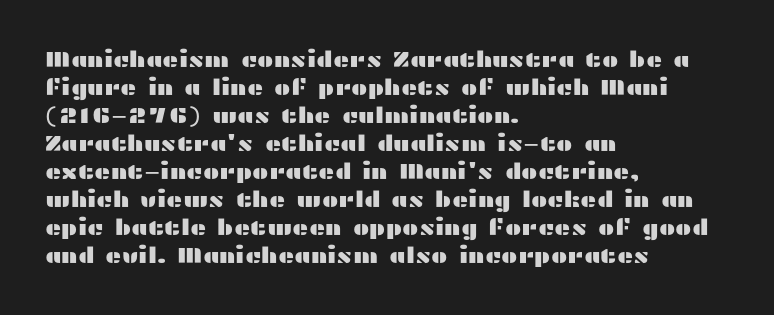
Q: Is the text italic (slanted)? A: No, it is upright.
Q: Is the text underlined? A: No.
Q: How is the paragraph aligned? A: Left-aligned.
Q: Is the spacing between letters normal or unusually wide? A: Normal.
Q: Is the spacing between lines tight, normal or loose? A: Normal.
